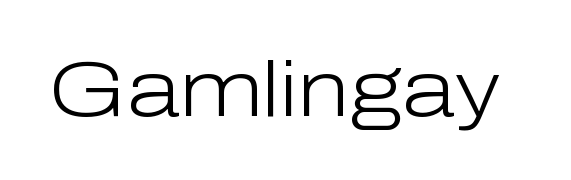
The font family rendered here belongs to the sans-serif group. Every stem runs plumb, perpendicular to the baseline. The letters advance in unequal steps, a hallmark of proportional type. The typeface has the unassuming heft of standard copy or less. Tracking value appears to be zero — textbook default spacing. The zone under the glyphs is completely vacant.
